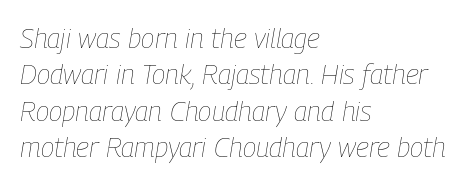
Italic: yes, the glyphs are oblique. Which margin do the lines hug? The left one — the right edge is uneven. Rule under the text: the space is simply empty. The leading is moderate, giving the passage an even texture. Standard letterfit; no display-style spreading of the glyphs.
